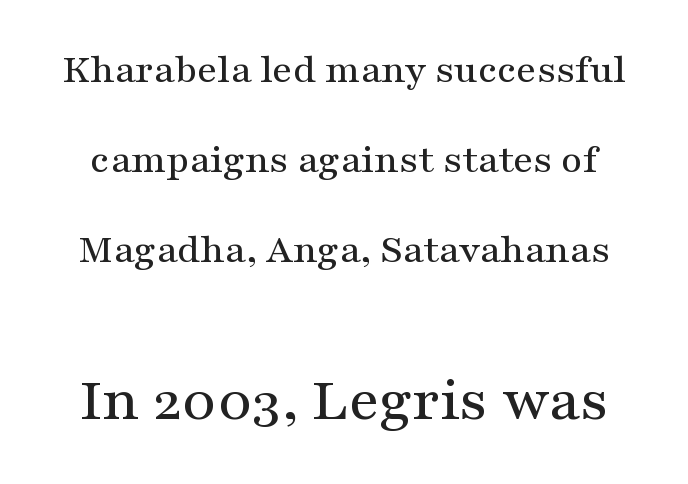
Q: Is the text italic (slanted)? A: No, it is upright.
Q: Is the typeface a serif or a sans-serif typeface? A: Serif.
Q: Is the text underlined? A: No.
Q: Is the spacing between letters normal or unusually wide? A: Normal.
Q: Is the spacing between lines tight, normal or loose? A: Loose.
Q: Which block of text is set in a larger size, the first (top) or the second (bottom)? A: The second (bottom) one.
Q: Width (condensed, normal, or wide)? A: Wide.
Q: Stroke contrast? A: Medium.
Q: x-height? A: Medium.
Q: Monospaced? A: No.
